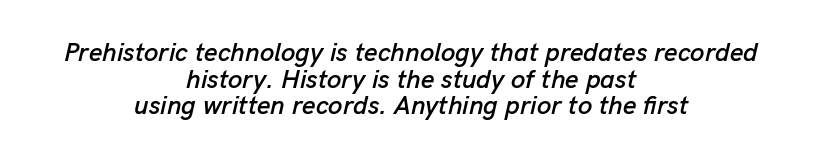
The image shows 26 px text type, italic (leaning right); set centered, tight line spacing (1.02x), normal letter spacing, not underlined.
